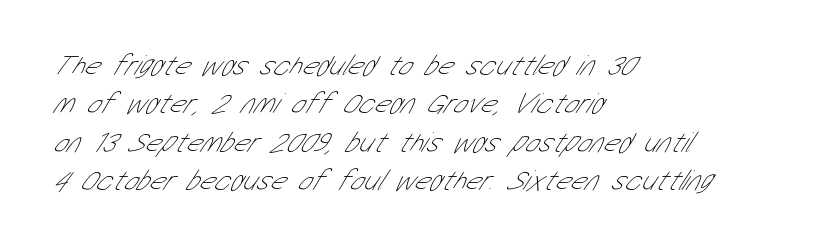
Weight: in the light-to-regular range. Leading: standard. You can tell from the bare stems that sans-serif type was used. The lines are quadded left. Words float on clear page, feet unadorned. This rendering leaves character spacing at its baseline value.
